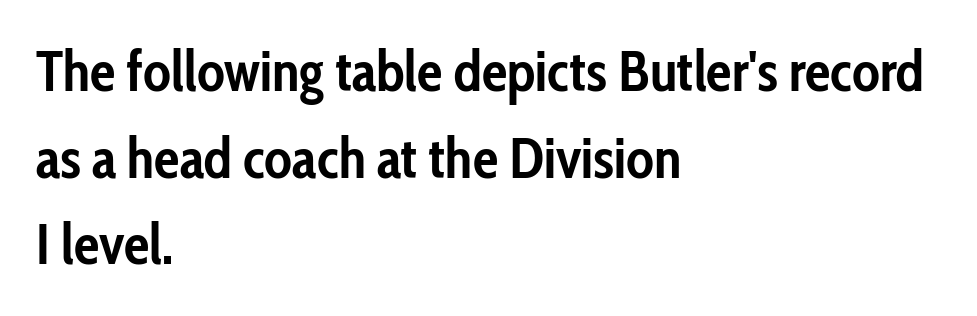
The horizontal fit of the characters is conventional and even. Check where the strokes stop: nothing finishes them off — pure sans. Evenly set lines give the paragraph a standard silhouette. The passage shown is not underscored anywhere. Typesetter's note: full bold, strokes at maximum text heaviness. If you drew a line through each stem, it would be perfectly vertical.
